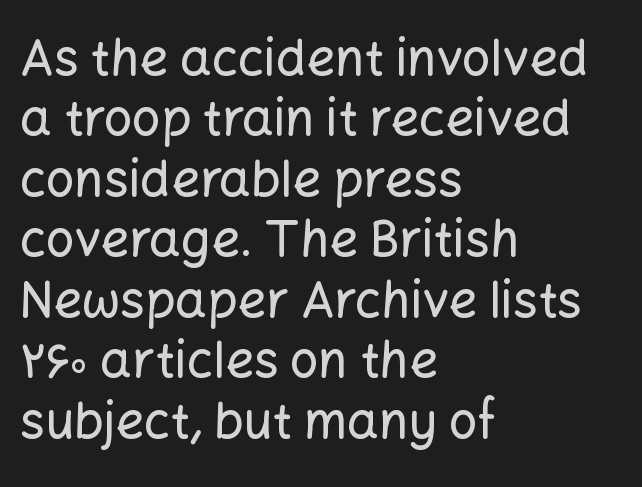
A typesetter would label this face a sans. Descenders hang freely into open space. The typography opts for an upright posture over an oblique one. Line beginnings align vertically; line endings do not. A typesetter would call this proportional, since set widths differ per character. Tracking here is standard; glyphs follow each other at the usual distance.
